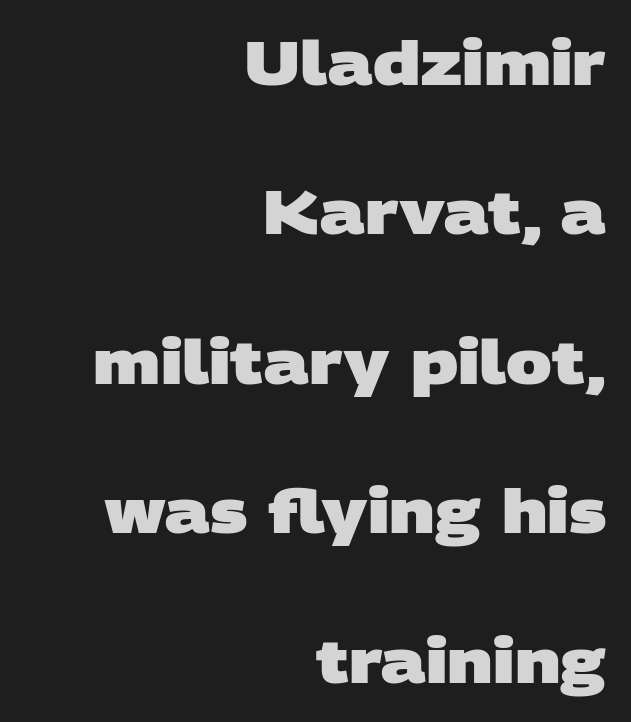
The passage shown is typed in a proportional face where columns would drift. If you drew a ruler down the right edge, every line would touch it. Font category for this specimen: sans-serif. Strong, thick strokes mark this as bold type. Decoration check: the copy has no underline. How would I describe the line gaps? Wide and relaxed.
